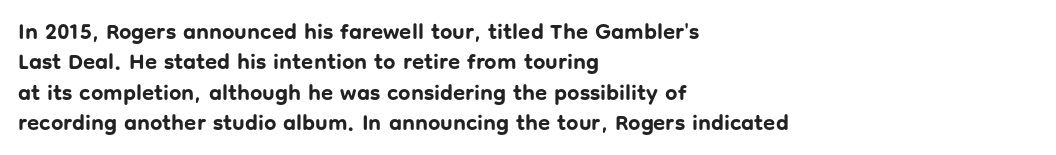
The image shows 22 px bold type, upright; set left-aligned, normal line spacing (1.38x), normal letter spacing, not underlined.
